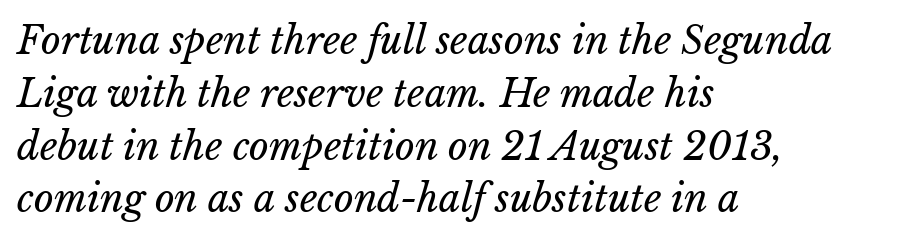
Q: Is the text bold? A: No.
Q: Is the text underlined? A: No.
Q: How is the paragraph aligned? A: Left-aligned.
Q: Is the spacing between letters normal or unusually wide? A: Normal.
Q: Is the spacing between lines tight, normal or loose? A: Normal.
Q: Width (condensed, normal, or wide)? A: Normal.
Q: Stroke contrast? A: Low.
Q: x-height? A: Medium.
Q: Monospaced? A: No.
